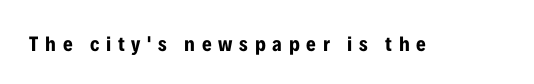
Q: Is the text bold? A: Yes.
Q: Is the text italic (slanted)? A: No, it is upright.
Q: Is the text underlined? A: No.
Q: Is the spacing between letters normal or unusually wide? A: Unusually wide.
